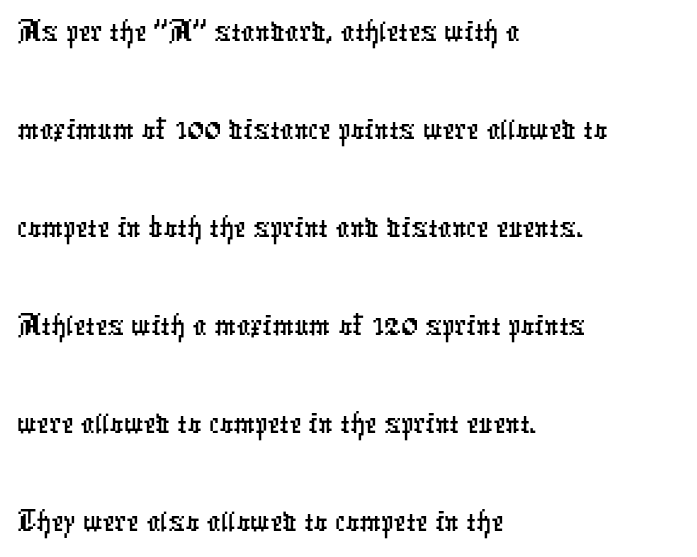
{"serif": "no", "width": "condensed", "stroke_contrast": "low", "x_height": "medium", "monospaced": "no", "underline": "no", "align": "left", "line_spacing": "normal", "line_spacing_ratio": 1.44, "letter_spacing": "normal", "letter_spacing_em": 0.0, "glyph_px": 68}
